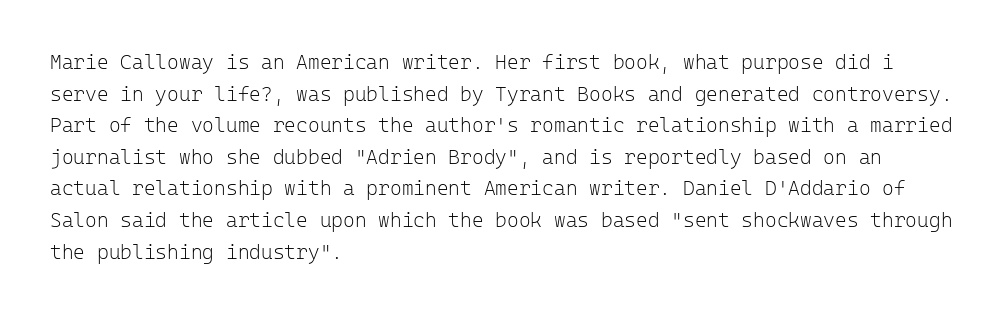
The image shows 20 px text type, upright; set left-aligned, normal line spacing (1.58x), normal letter spacing, not underlined.
